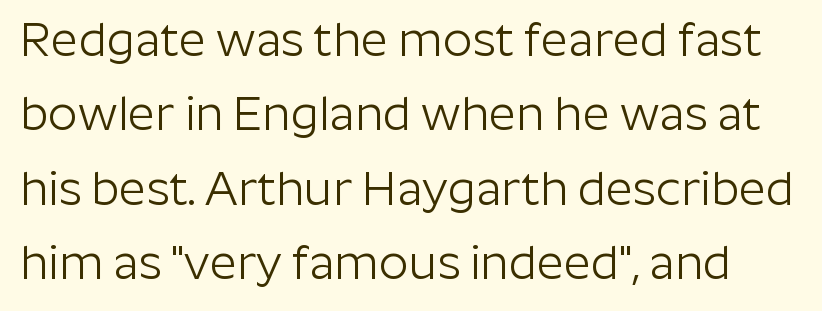
The image shows 47 px light sans-serif type, upright; set normal line spacing (1.58x), normal letter spacing, not underlined; low stroke contrast and a medium x-height.
